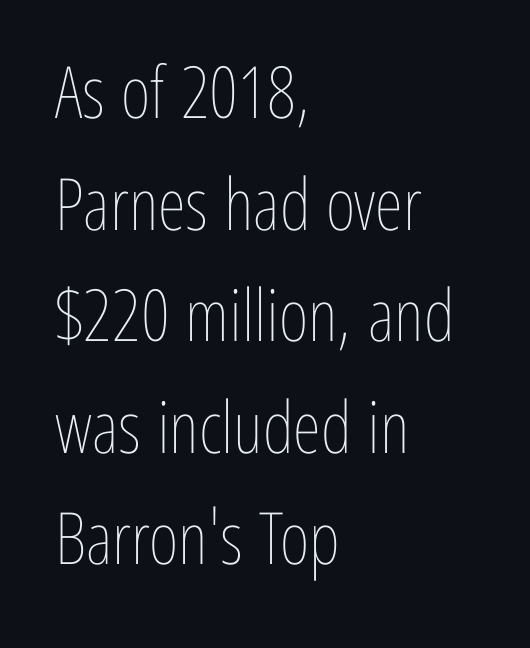
Q: Is the text bold? A: No.
Q: Is the text italic (slanted)? A: No, it is upright.
Q: Is the text underlined? A: No.
Q: How is the paragraph aligned? A: Left-aligned.
Q: Is the spacing between letters normal or unusually wide? A: Normal.
Q: Is the spacing between lines tight, normal or loose? A: Normal.
Q: Width (condensed, normal, or wide)? A: Condensed.
Q: Stroke contrast? A: Low.
Q: x-height? A: Medium.
Q: Monospaced? A: No.
